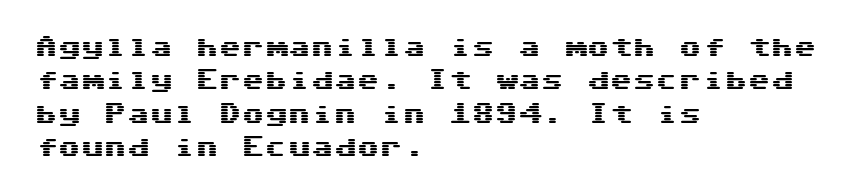
Q: Is the text italic (slanted)? A: No, it is upright.
Q: Is the text underlined? A: No.
Q: How is the paragraph aligned? A: Left-aligned.
Q: Is the spacing between letters normal or unusually wide? A: Normal.
Q: Is the spacing between lines tight, normal or loose? A: Normal.
